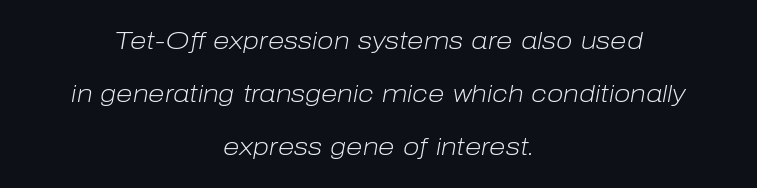
{"italic": "yes", "lean": "right", "slant_degrees": 10, "bold": "no", "underline": "no", "align": "center", "line_spacing": "loose", "line_spacing_ratio": 2.2, "letter_spacing": "normal", "letter_spacing_em": 0.0, "glyph_px": 24}
